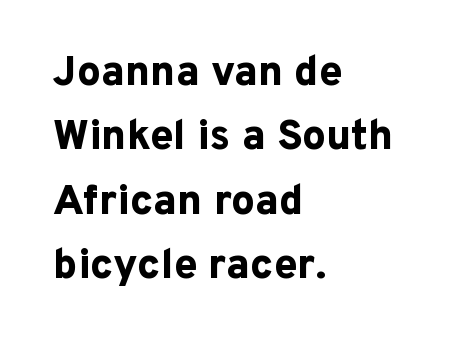
Any mark beneath the type? The region is blank. The face used here has the dense, thick strokes of a bold. Alignment: flush left. This rendering employs a face without finishing strokes, i.e., a sans-serif. Words appear dense and cohesive because spacing is normal. How would I describe the line gaps? Plain and ordinary.
